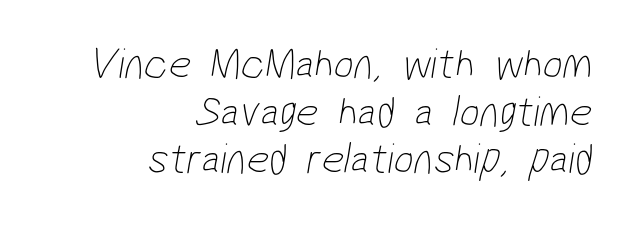
Q: Is the text bold? A: No.
Q: Is the typeface a serif or a sans-serif typeface? A: Sans-serif.
Q: Is the text underlined? A: No.
Q: How is the paragraph aligned? A: Right-aligned.
Q: Is the spacing between letters normal or unusually wide? A: Normal.
Q: Is the spacing between lines tight, normal or loose? A: Tight.
Q: Width (condensed, normal, or wide)? A: Condensed.
Q: Stroke contrast? A: Low.
Q: x-height? A: Medium.
Q: Monospaced? A: No.
